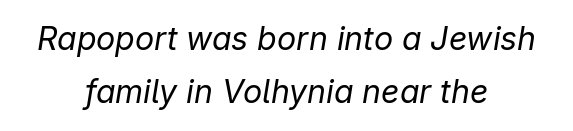
The rendering uses natural spacing where letterforms have individual widths. Characters follow at the spacing the type designer built in. Notice how the passage keeps no hard edge, just a central spine. Compared with typical paragraphs, the rows here are spaced about the same. Is the stroke heavy? The answer is a plain regular-or-lighter. Decoration check: the copy has no underline.
